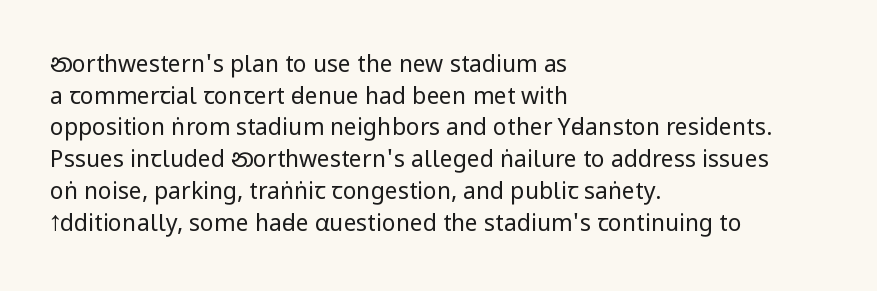
A roman cut, with each character standing at attention. Line spacing here is normal. The text block is weighted toward the left margin, trailing off unevenly rightward. Lines of text with bare space underneath. Nothing unusual about the tracking: characters are spaced as the font intends. A quiet, ordinary-to-light weight characterises the typeface.
